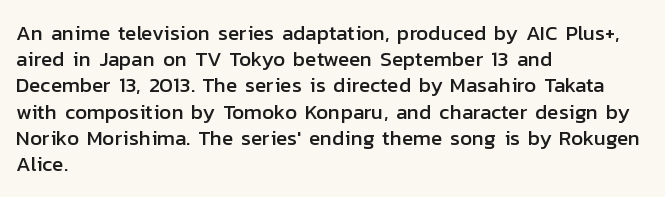
{"italic": "no", "underline": "no", "align": "left", "line_spacing": "normal", "line_spacing_ratio": 1.25, "letter_spacing": "normal", "letter_spacing_em": 0.0, "glyph_px": 21}
